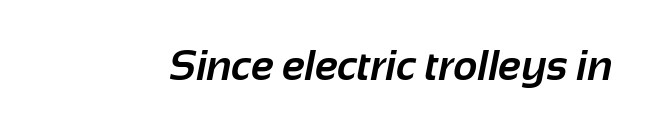
The image shows 42 px bold sans-serif type; set normal letter spacing, not underlined; low stroke contrast and a medium x-height.
